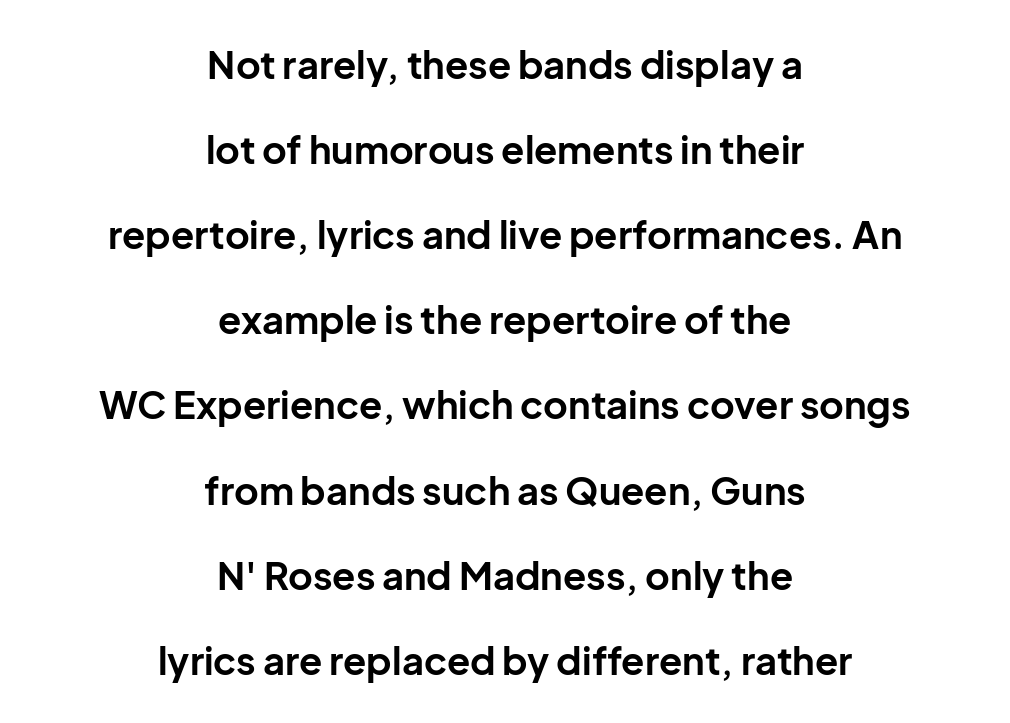
{"serif": "no", "italic": "no", "bold": "yes", "weight": "bold", "width": "normal", "stroke_contrast": "low", "x_height": "medium", "monospaced": "no", "underline": "no", "align": "center", "line_spacing": "loose", "line_spacing_ratio": 2.24, "letter_spacing": "normal", "letter_spacing_em": 0.0, "glyph_px": 38}
